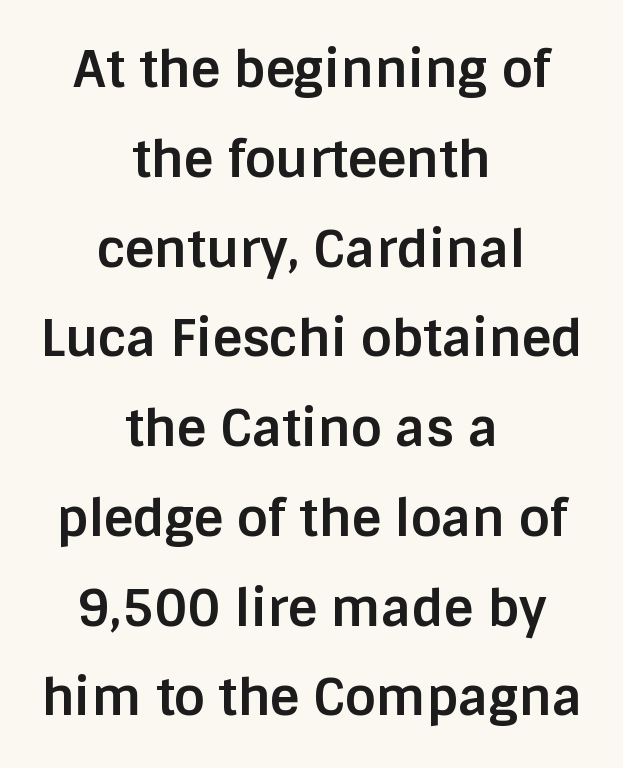
Q: Is the text bold? A: Yes.
Q: Is the text italic (slanted)? A: No, it is upright.
Q: Is the typeface a serif or a sans-serif typeface? A: Sans-serif.
Q: Is the text underlined? A: No.
Q: How is the paragraph aligned? A: Centered.
Q: Is the spacing between letters normal or unusually wide? A: Normal.
Q: Width (condensed, normal, or wide)? A: Normal.
Q: Stroke contrast? A: Low.
Q: x-height? A: Large.
Q: Monospaced? A: No.
